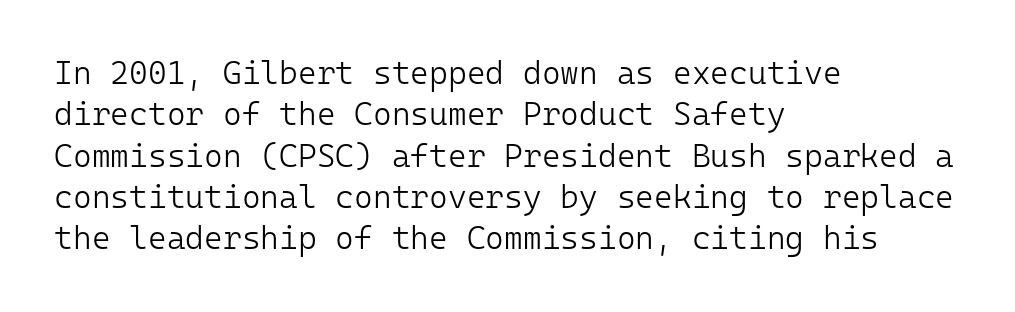
The image shows 32 px light sans-serif type, upright, monospaced; set left-aligned, normal line spacing (1.29x), normal letter spacing, not underlined; low stroke contrast and a medium x-height.
